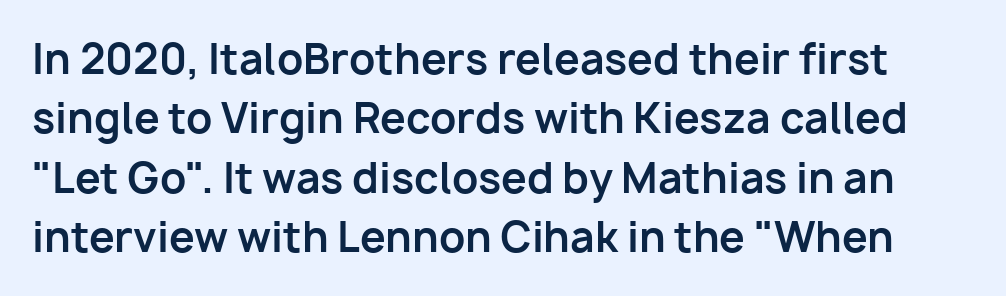
Line spacing here is normal. Varying glyph widths throughout — classic text-font behaviour. Compared with typical body copy, the letter spacing here is the same. The font family rendered here belongs to the sans-serif group. Quick note: underline off. The font's upright variant was chosen for this text.
